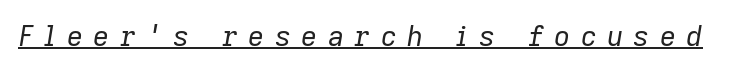
Q: Is the text bold? A: No.
Q: Is the text italic (slanted)? A: Yes, it leans right by about 9 degrees.
Q: Is the text underlined? A: Yes.
Q: Is the spacing between letters normal or unusually wide? A: Unusually wide.
Q: Width (condensed, normal, or wide)? A: Normal.
Q: Stroke contrast? A: Low.
Q: x-height? A: Medium.
Q: Monospaced? A: No.
